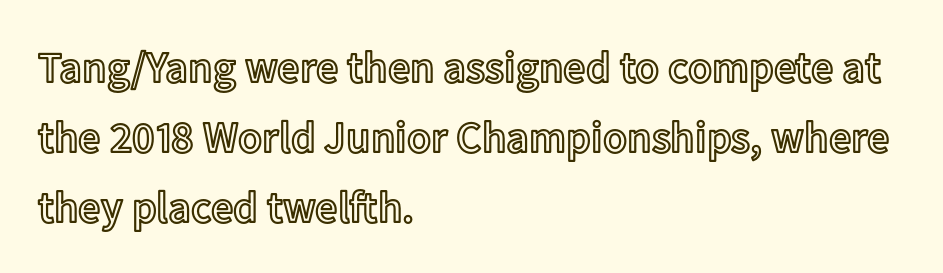
The image shows 44 px text type, upright; set left-aligned, normal line spacing (1.59x), normal letter spacing, not underlined; a medium x-height.
